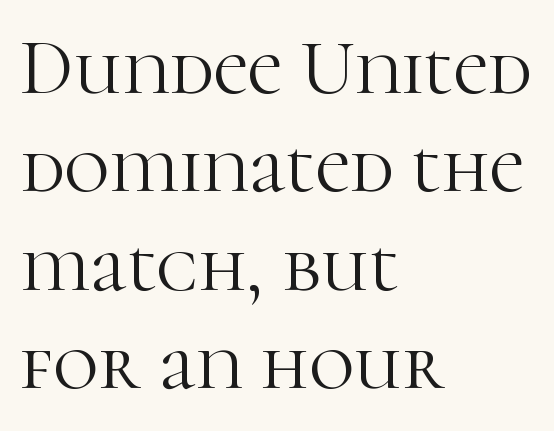
The image shows 78 px light serif type, upright; set left-aligned, normal line spacing (1.26x), normal letter spacing, not underlined; high stroke contrast and a medium x-height.
